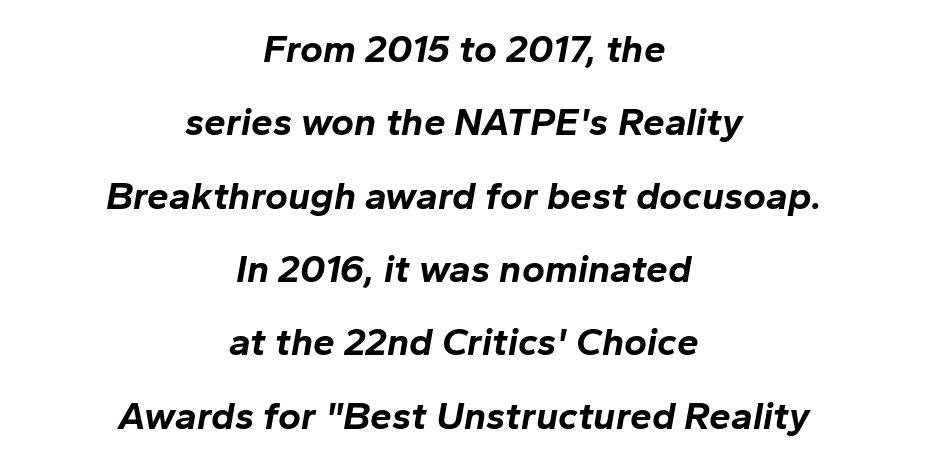
Q: Is the text bold? A: Yes.
Q: Is the text italic (slanted)? A: Yes, it leans right by about 10 degrees.
Q: Is the text underlined? A: No.
Q: How is the paragraph aligned? A: Centered.
Q: Is the spacing between letters normal or unusually wide? A: Normal.
Q: Width (condensed, normal, or wide)? A: Normal.
Q: Stroke contrast? A: Low.
Q: x-height? A: Medium.
Q: Monospaced? A: No.
